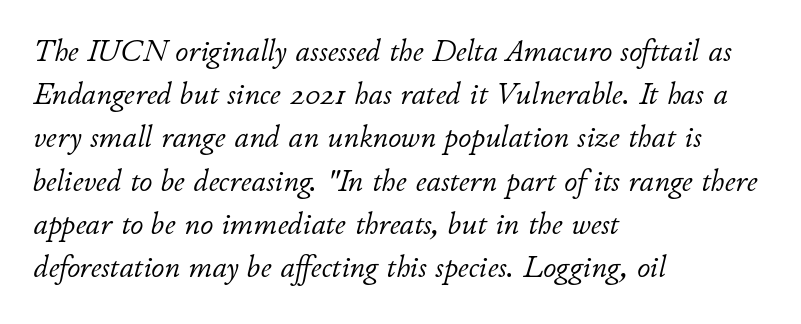
How would I describe the line gaps? Plain and ordinary. The glyphs are unaccompanied by any horizontal stroke below them. A quiet, ordinary-to-light weight characterises the typeface. Words appear dense and cohesive because spacing is normal. Rendered with sloped, italic letterforms.
